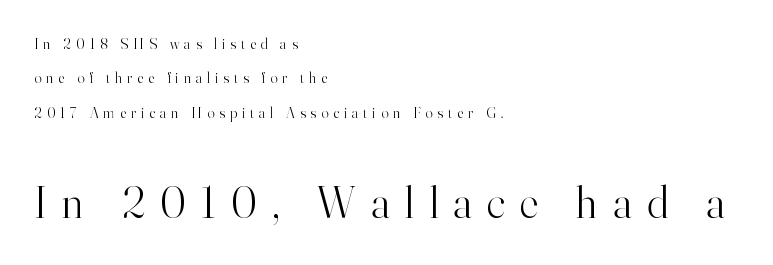
Q: Is the text bold? A: No.
Q: Is the text italic (slanted)? A: No, it is upright.
Q: Is the typeface a serif or a sans-serif typeface? A: Serif.
Q: Is the text underlined? A: No.
Q: How is the paragraph aligned? A: Left-aligned.
Q: Is the spacing between letters normal or unusually wide? A: Unusually wide.
Q: Is the spacing between lines tight, normal or loose? A: Loose.
Q: Which block of text is set in a larger size, the first (top) or the second (bottom)? A: The second (bottom) one.
Q: Width (condensed, normal, or wide)? A: Normal.
Q: Stroke contrast? A: High.
Q: x-height? A: Small.
Q: Monospaced? A: No.
